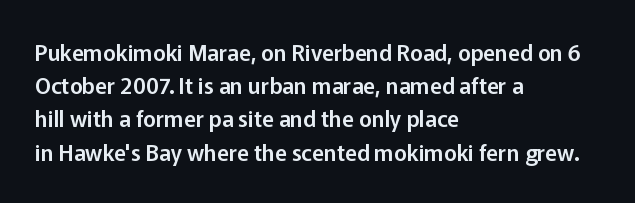
These lines keep a tight, regular rhythm from letter to letter. Vertical spacing — default. No word sits above an underline. The setting favours the left margin, as ordinary paragraphs usually do. The font's upright variant was chosen for this text.
